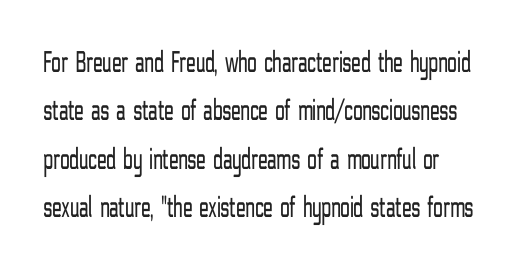
The image shows 31 px light, condensed sans-serif type, upright; set normal line spacing (1.56x), normal letter spacing, not underlined; low stroke contrast and a medium x-height.
